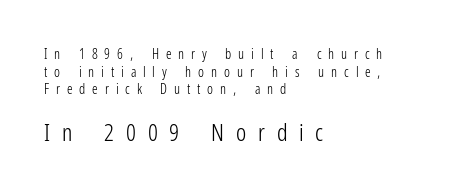
The image shows 24 px text type, upright; set left-aligned, normal line spacing (1.26x), unusually wide letter spacing (+0.49 em), not underlined; the second (bottom) block is 1.71x larger.
